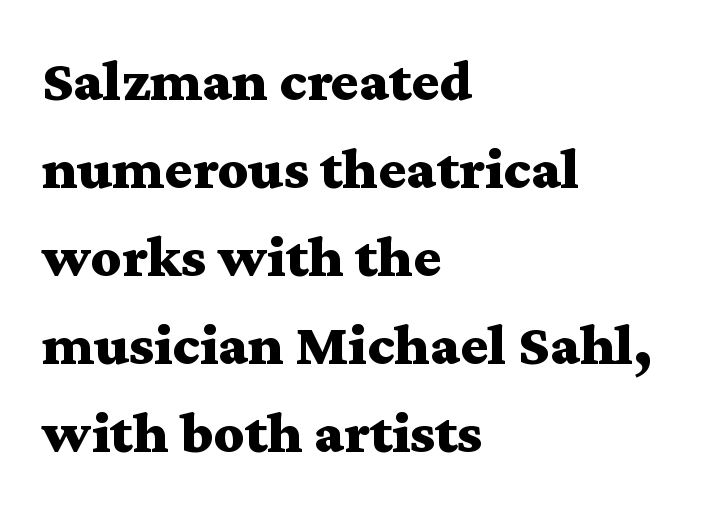
The image shows 59 px bold, wide serif type, upright; set left-aligned, normal line spacing (1.49x), normal letter spacing, not underlined; medium stroke contrast and a medium x-height.
